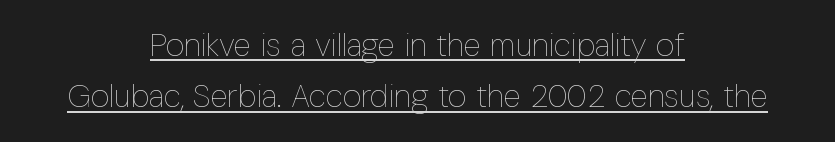
{"italic": "no", "bold": "no", "weight": "thin", "width": "condensed", "stroke_contrast": "low", "x_height": "medium", "monospaced": "no", "underline": "yes", "align": "center", "line_spacing": "normal", "line_spacing_ratio": 1.6, "letter_spacing": "normal", "letter_spacing_em": 0.0, "glyph_px": 32}
